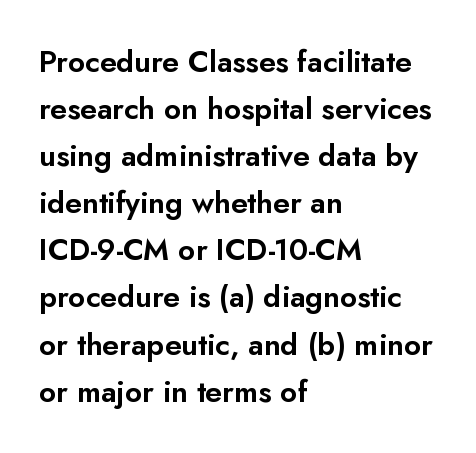
The letters advance in unequal steps, a hallmark of proportional type. A typesetter would mark this as roman, not italic. The vertical gap from one line to the next is medium. Typographically, this falls in the sans-serif category. The letterforms sit shoulder to shoulder at normal distance. Any mark beneath the type? The region is blank.
